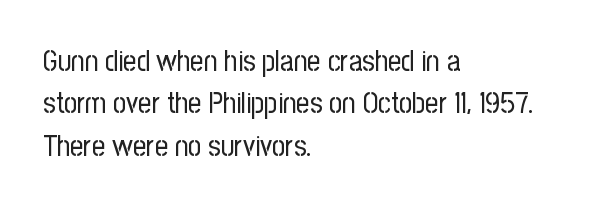
The weight tops out at a normal text grade. Only glyphs here, with clear space below each row. When letters stand straight like this, we call the style roman or upright. What's the leading like? Ordinary, nothing unusual. The type is set solid horizontally, with unmodified tracking. Look at the bottom of the vertical strokes: they stop flat, with no serifs.
